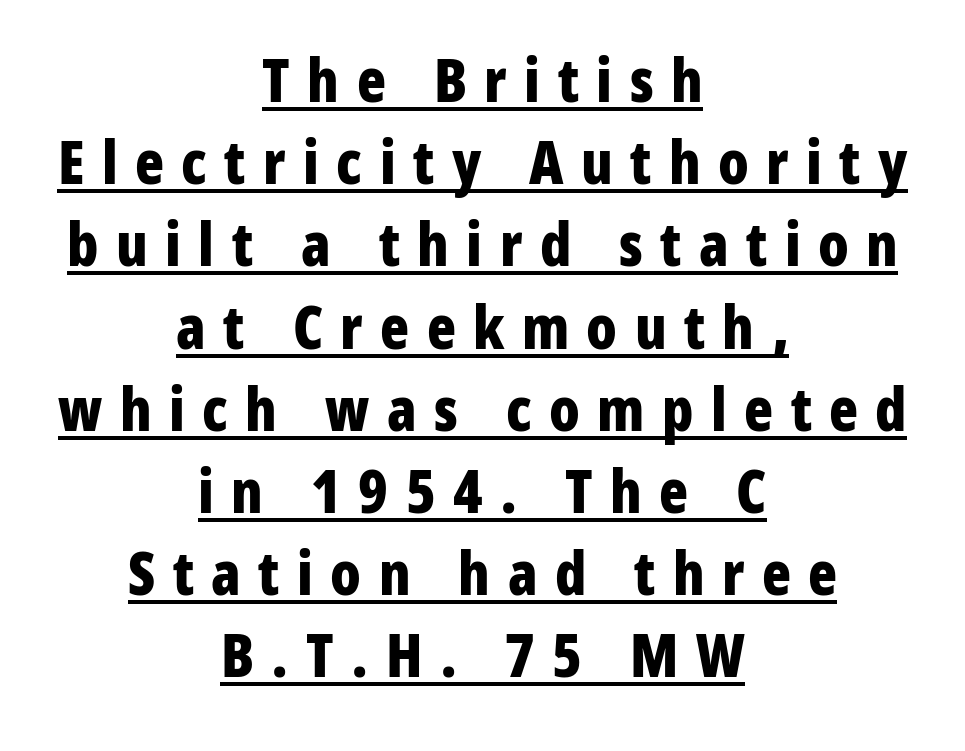
Q: Is the text bold? A: Yes.
Q: Is the text italic (slanted)? A: No, it is upright.
Q: Is the typeface a serif or a sans-serif typeface? A: Sans-serif.
Q: Is the text underlined? A: Yes.
Q: How is the paragraph aligned? A: Centered.
Q: Is the spacing between letters normal or unusually wide? A: Unusually wide.
Q: Is the spacing between lines tight, normal or loose? A: Normal.
Q: Width (condensed, normal, or wide)? A: Condensed.
Q: Stroke contrast? A: Low.
Q: x-height? A: Medium.
Q: Monospaced? A: No.
